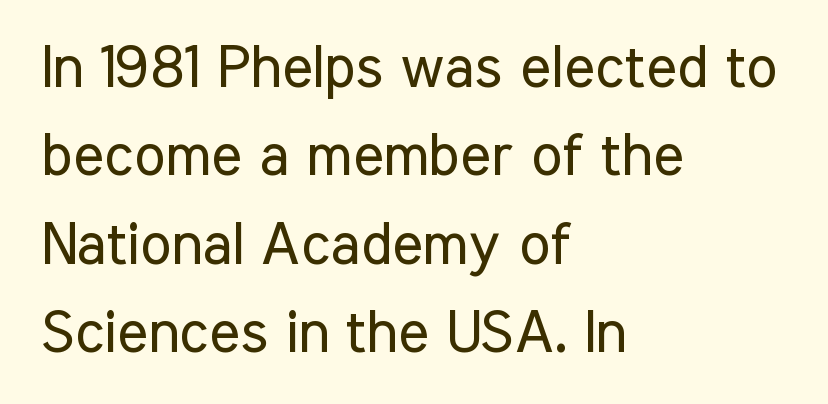
The image shows 59 px regular-weight, condensed sans-serif type, upright; set left-aligned, normal line spacing (1.5x), normal letter spacing, not underlined; low stroke contrast and a medium x-height.
